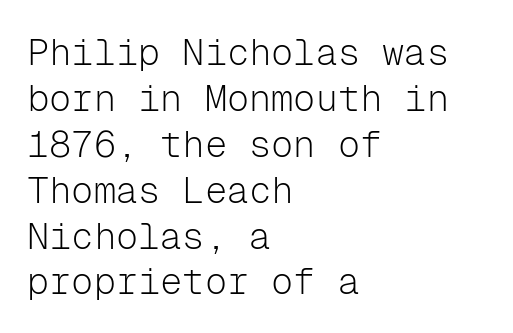
Tall strokes in this sample are plumb rather than angled. The text block is weighted toward the left margin, trailing off unevenly rightward. You can tell from the bare stems that sans-serif type was used. No chunkiness to these letters — they're not bold.
